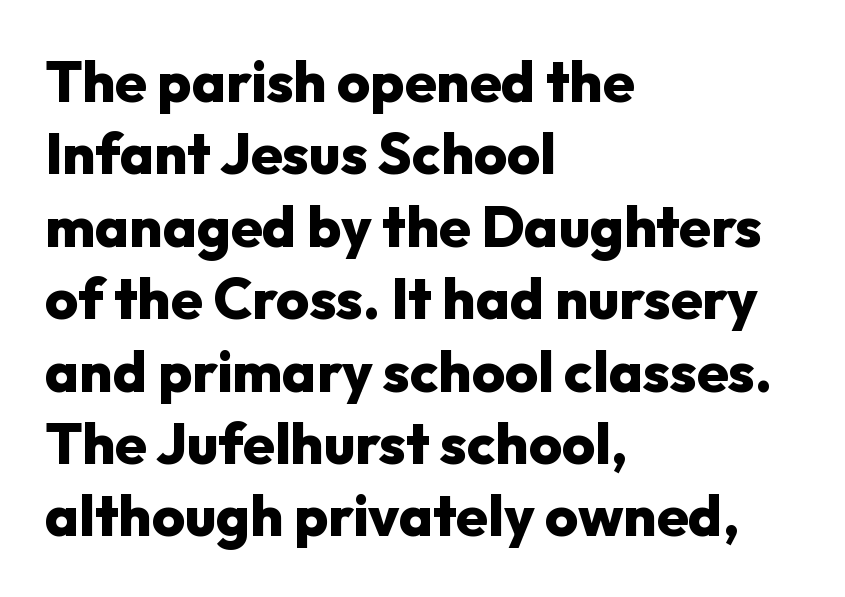
{"serif": "no", "italic": "no", "bold": "yes", "weight": "heavy", "width": "normal", "stroke_contrast": "low", "x_height": "medium", "monospaced": "no", "underline": "no", "align": "left", "line_spacing": "normal", "line_spacing_ratio": 1.27, "letter_spacing": "normal", "letter_spacing_em": 0.0, "glyph_px": 57}
